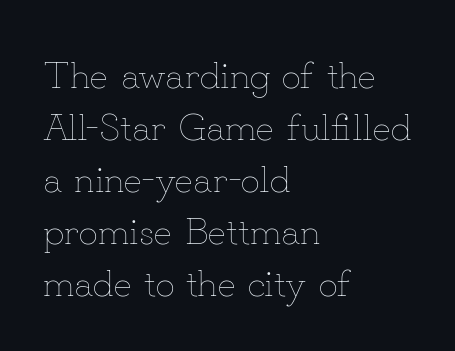
The image shows 38 px thin type, upright; set left-aligned, normal line spacing (1.37x), normal letter spacing, not underlined; low stroke contrast and a small x-height.
